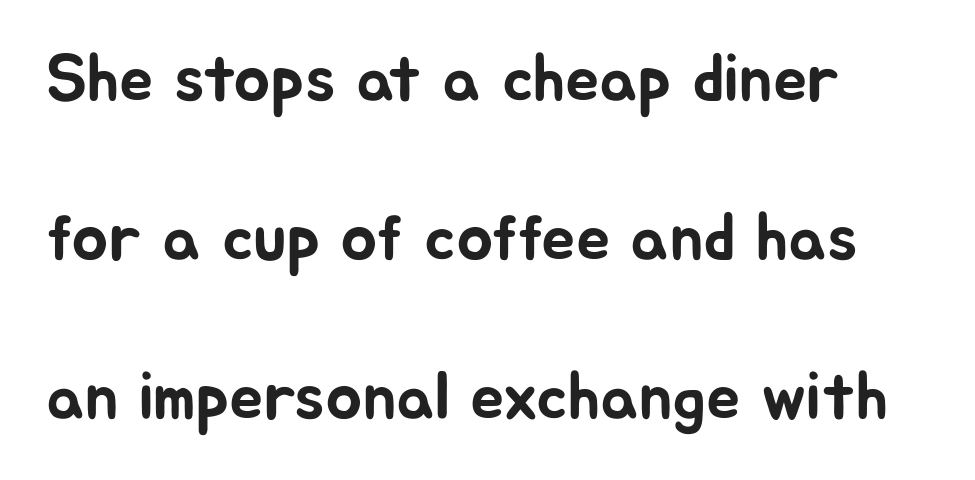
The image shows 68 px sans-serif type, upright; set left-aligned, loose line spacing (2.34x), normal letter spacing, not underlined; low stroke contrast and a medium x-height.
